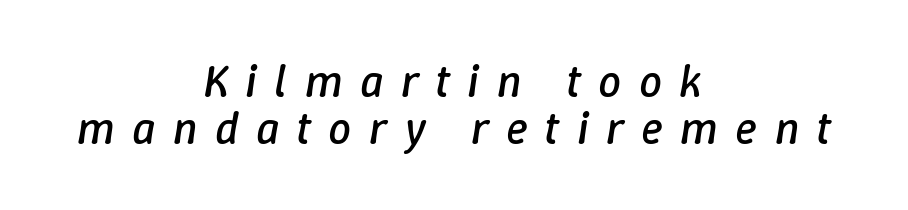
When letters slant like this, we call the style italic. The compositor balanced each line on the midline. Each letter keeps its own natural width here, so spacing adapts to shape. No heavy texture on the line: the type isn't bold.
